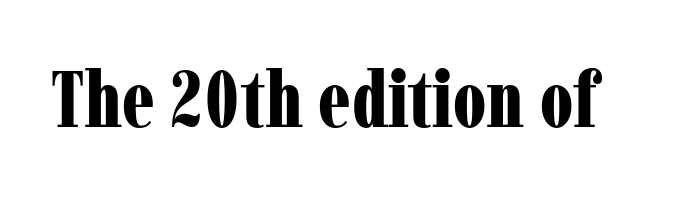
The space beneath each line is pristine and unruled. I'd call this a serif setting — the letters wear small feet. The typography opts for an upright posture over an oblique one. Character widths vary here, with narrow letters taking less room than wide ones. What weight is shown? A full bold with thick strokes.
